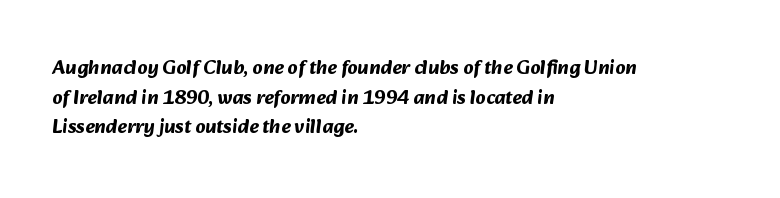
The image shows 20 px bold type; set left-aligned, normal line spacing (1.48x), normal letter spacing, not underlined.
